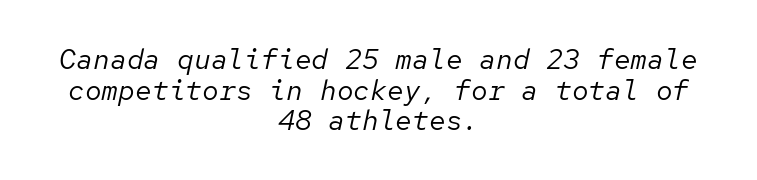
The image shows 28 px regular-weight type, italic (leaning right), monospaced; set centered, tight line spacing (1.09x), normal letter spacing, not underlined; low stroke contrast and a medium x-height.
